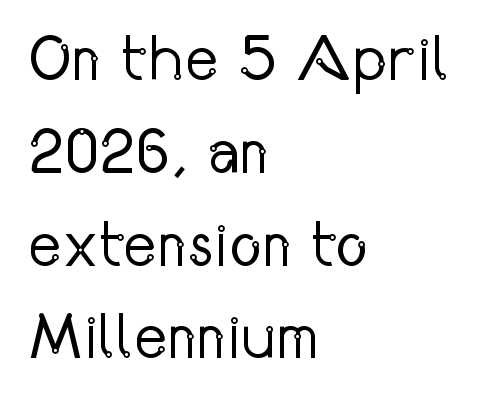
You can tell from the bare stems that sans-serif type was used. The passage shown stacks its lines at a standard gap. You could not count columns in this text — the font is proportionally spaced. Layout note: lines flush left. Nothing heavy about these letters — not bold at all. Words appear dense and cohesive because spacing is normal.
